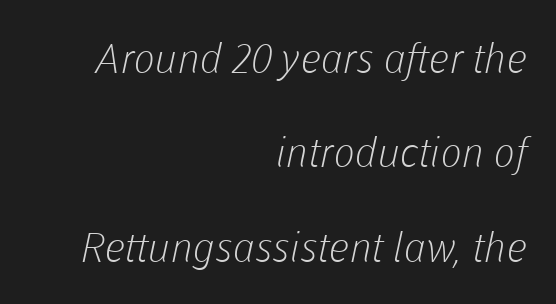
{"serif": "no", "bold": "no", "weight": "light", "width": "normal", "stroke_contrast": "low", "x_height": "medium", "monospaced": "no", "underline": "no", "align": "right", "line_spacing": "loose", "line_spacing_ratio": 2.3, "letter_spacing": "normal", "letter_spacing_em": 0.0, "glyph_px": 41}
